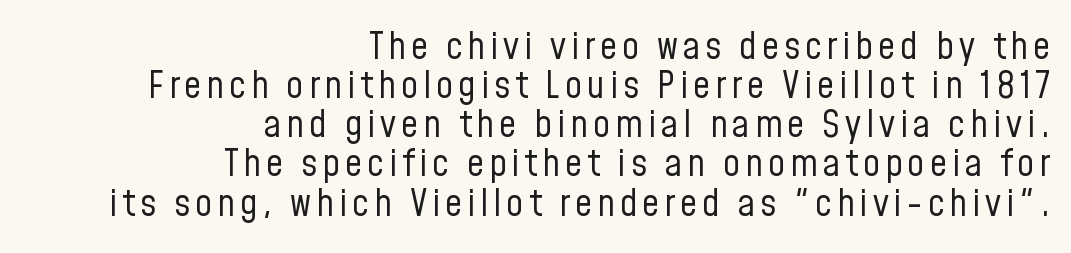
Q: Is the text bold? A: No.
Q: Is the text italic (slanted)? A: No, it is upright.
Q: Is the typeface a serif or a sans-serif typeface? A: Sans-serif.
Q: Is the text underlined? A: No.
Q: How is the paragraph aligned? A: Right-aligned.
Q: Is the spacing between lines tight, normal or loose? A: Tight.
Q: Width (condensed, normal, or wide)? A: Condensed.
Q: Stroke contrast? A: Low.
Q: x-height? A: Medium.
Q: Monospaced? A: No.
